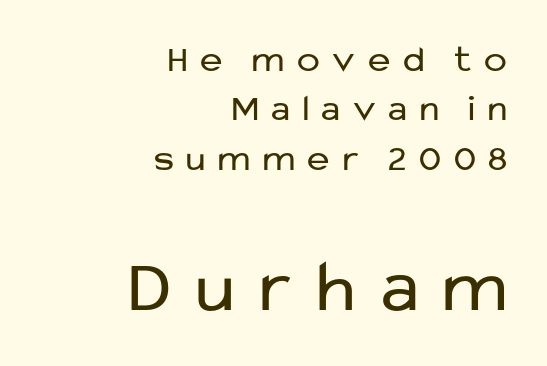
Q: Is the text bold? A: No.
Q: Is the text italic (slanted)? A: No, it is upright.
Q: Is the typeface a serif or a sans-serif typeface? A: Sans-serif.
Q: Is the text underlined? A: No.
Q: How is the paragraph aligned? A: Right-aligned.
Q: Is the spacing between letters normal or unusually wide? A: Unusually wide.
Q: Is the spacing between lines tight, normal or loose? A: Normal.
Q: Which block of text is set in a larger size, the first (top) or the second (bottom)? A: The second (bottom) one.
Q: Width (condensed, normal, or wide)? A: Normal.
Q: Stroke contrast? A: Low.
Q: x-height? A: Medium.
Q: Monospaced? A: No.
